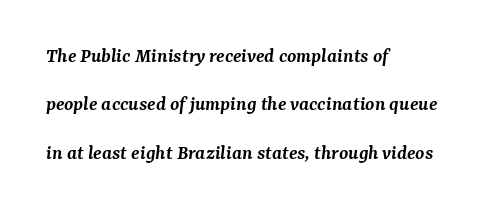
{"italic": "yes", "lean": "right", "slant_degrees": 7, "bold": "semi", "underline": "no", "align": "left", "line_spacing": "loose", "line_spacing_ratio": 2.3, "letter_spacing": "normal", "letter_spacing_em": 0.0, "glyph_px": 21}
